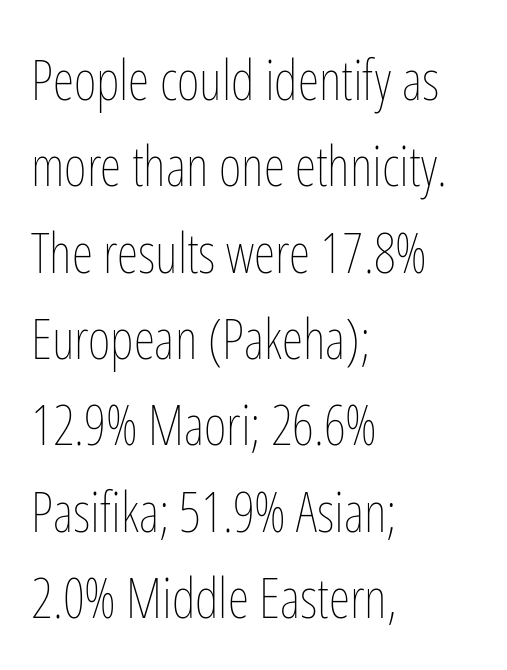
Ascenders rise straight up at ninety degrees. These lines sit exactly where default settings would place them. Does the copy run flush right? No — it runs flush left. Stems here are at most as thick as an everyday book face. You could call the tracking neutral — neither tight nor loose. Descenders are the only things crossing below the line.
